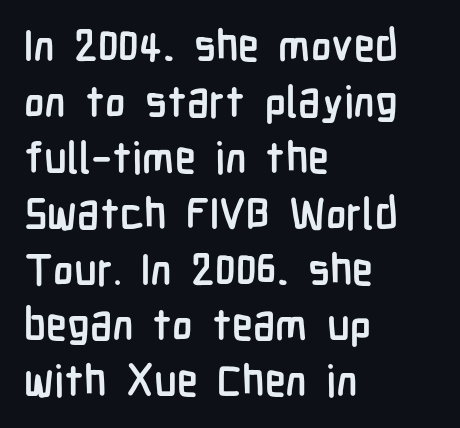
Q: Is the text bold? A: Yes.
Q: Is the text italic (slanted)? A: No, it is upright.
Q: Is the typeface a serif or a sans-serif typeface? A: Sans-serif.
Q: Is the text underlined? A: No.
Q: How is the paragraph aligned? A: Left-aligned.
Q: Is the spacing between letters normal or unusually wide? A: Normal.
Q: Is the spacing between lines tight, normal or loose? A: Normal.
Q: Width (condensed, normal, or wide)? A: Condensed.
Q: Stroke contrast? A: Low.
Q: x-height? A: Medium.
Q: Monospaced? A: No.
